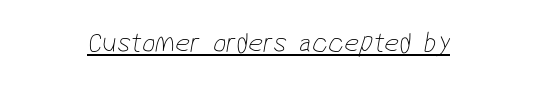
Somebody hit Ctrl+U on this one — the words are underlined. Stroke mass is kept to a normal reading level or below. Words appear dense and cohesive because spacing is normal. The passage shown is typed in a proportional face where columns would drift. Check where the strokes stop: nothing finishes them off — pure sans.
